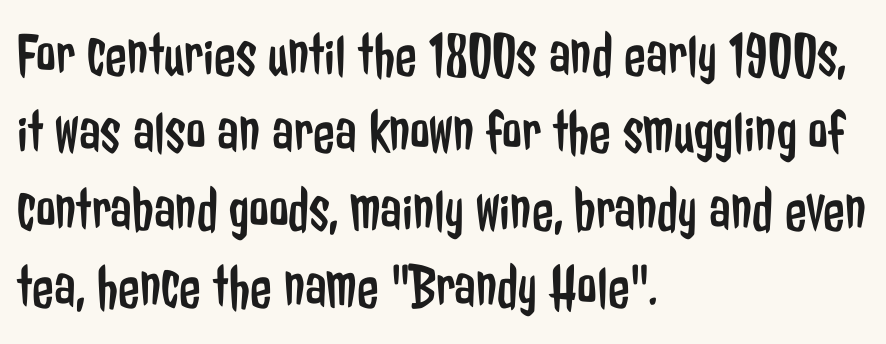
The image shows 63 px regular-weight, condensed sans-serif type, upright; set left-aligned, line spacing 1.23x, normal letter spacing, not underlined; low stroke contrast and a medium x-height.
